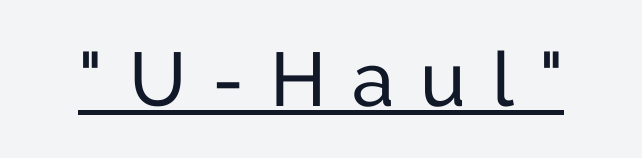
The image shows 76 px regular-weight sans-serif type, upright; set unusually wide letter spacing (+0.34 em), underlined; low stroke contrast and a medium x-height.
